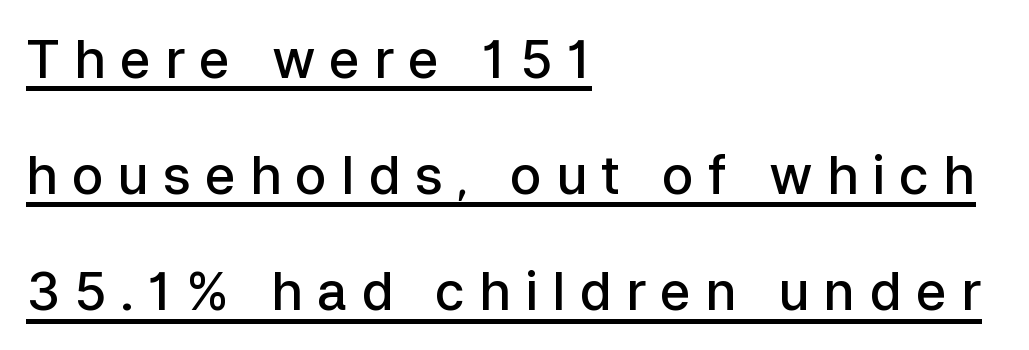
The image shows 53 px semibold sans-serif type, upright; set left-aligned, loose line spacing (2.19x), unusually wide letter spacing (+0.26 em), underlined; low stroke contrast and a medium x-height.
